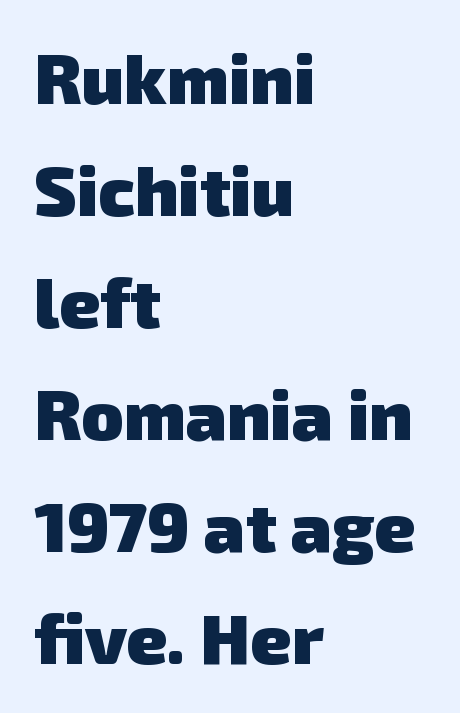
Horizontally, the lines are justified to the leading edge only. Anything drawn beneath the words? Only blank space. Heavy, bold letterforms. In terms of letterspacing, this is plain default setting. The passage shown is typed in a proportional face where columns would drift. Nope, no serifs anywhere on these letters.
